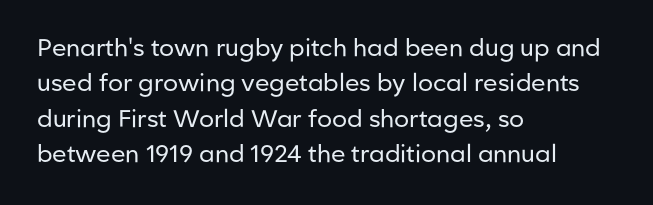
{"italic": "no", "bold": "no", "underline": "no", "align": "left", "line_spacing": "normal", "line_spacing_ratio": 1.47, "letter_spacing": "normal", "letter_spacing_em": 0.0, "glyph_px": 24}
